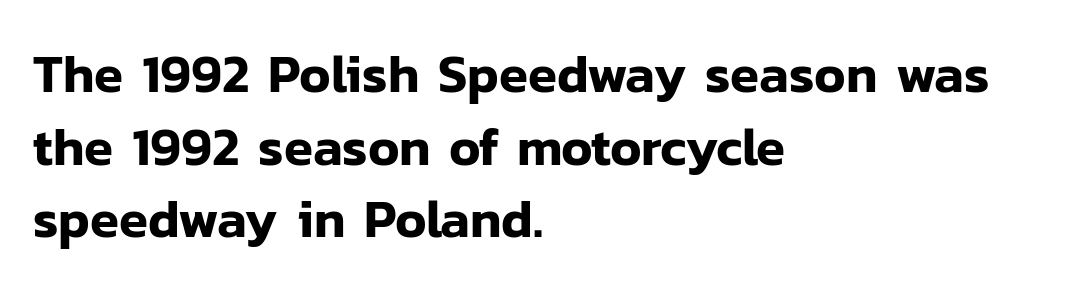
Q: Is the text italic (slanted)? A: No, it is upright.
Q: Is the typeface a serif or a sans-serif typeface? A: Sans-serif.
Q: Is the text underlined? A: No.
Q: How is the paragraph aligned? A: Left-aligned.
Q: Is the spacing between letters normal or unusually wide? A: Normal.
Q: Is the spacing between lines tight, normal or loose? A: Normal.
Q: Width (condensed, normal, or wide)? A: Normal.
Q: Stroke contrast? A: Low.
Q: x-height? A: Medium.
Q: Monospaced? A: No.
